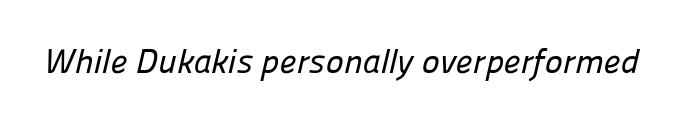
Q: Is the typeface a serif or a sans-serif typeface? A: Sans-serif.
Q: Is the text underlined? A: No.
Q: Is the spacing between letters normal or unusually wide? A: Normal.
Q: Width (condensed, normal, or wide)? A: Normal.
Q: Stroke contrast? A: Low.
Q: x-height? A: Medium.
Q: Monospaced? A: No.
